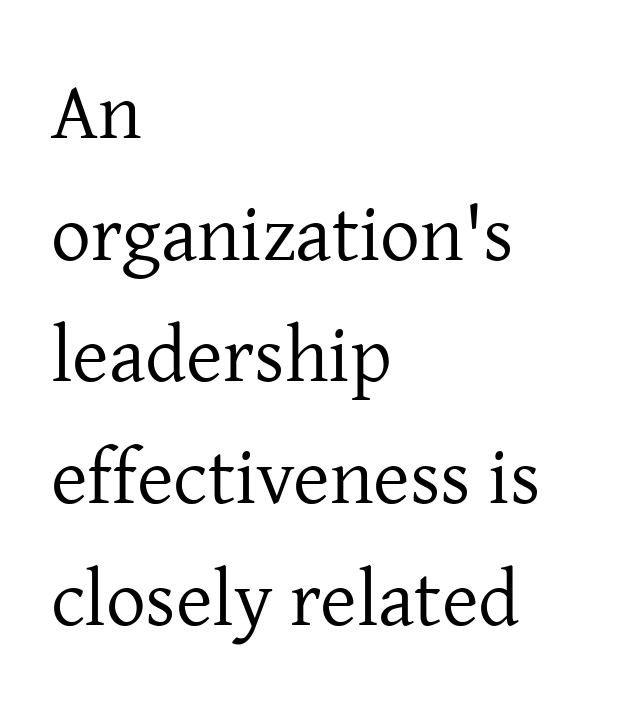
{"serif": "yes", "italic": "no", "bold": "no", "weight": "regular", "width": "normal", "stroke_contrast": "low", "x_height": "medium", "monospaced": "no", "underline": "no", "align": "left", "line_spacing": "normal", "line_spacing_ratio": 1.54, "letter_spacing": "normal", "letter_spacing_em": 0.0, "glyph_px": 79}
